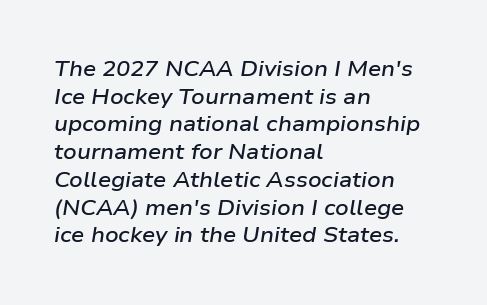
{"italic": "yes", "lean": "right", "slant_degrees": 9, "bold": "semi", "underline": "no", "align": "left", "line_spacing": "normal", "line_spacing_ratio": 1.32, "letter_spacing": "normal", "letter_spacing_em": 0.0, "glyph_px": 21}
